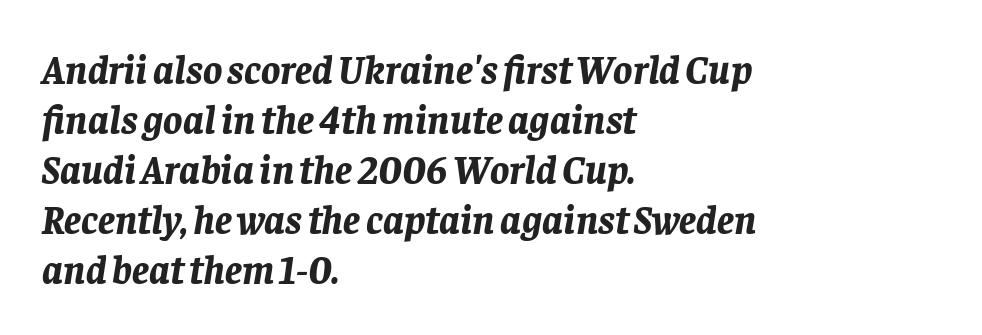
{"italic": "yes", "lean": "right", "slant_degrees": 8, "bold": "yes", "weight": "bold", "width": "normal", "stroke_contrast": "low", "x_height": "large", "monospaced": "no", "underline": "no", "align": "left", "line_spacing": "normal", "line_spacing_ratio": 1.25, "letter_spacing": "normal", "letter_spacing_em": 0.0, "glyph_px": 40}
